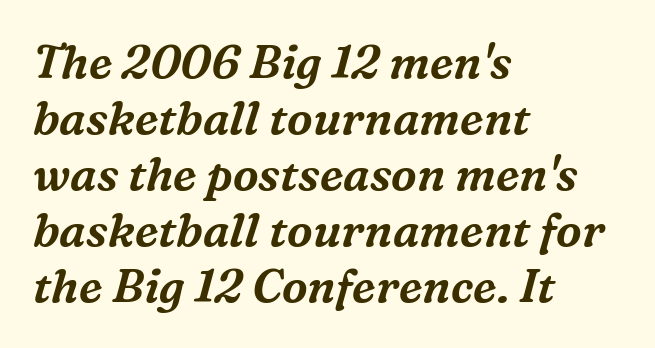
Q: Is the text italic (slanted)? A: Yes, it leans right by about 16 degrees.
Q: Is the typeface a serif or a sans-serif typeface? A: Serif.
Q: Is the text underlined? A: No.
Q: How is the paragraph aligned? A: Left-aligned.
Q: Is the spacing between letters normal or unusually wide? A: Normal.
Q: Width (condensed, normal, or wide)? A: Normal.
Q: Stroke contrast? A: Medium.
Q: x-height? A: Medium.
Q: Monospaced? A: No.
